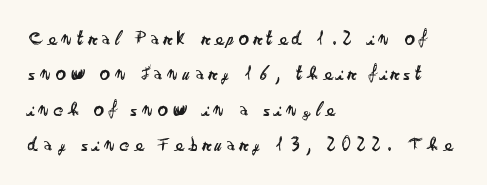
Unbolded letterforms with no extra heft. This sample uses an upright cut, with every glyph sitting square on the baseline. Line starts are locked; line ends wander. The type is letterspaced generously, with wide tracking. The words here are not underlined.
